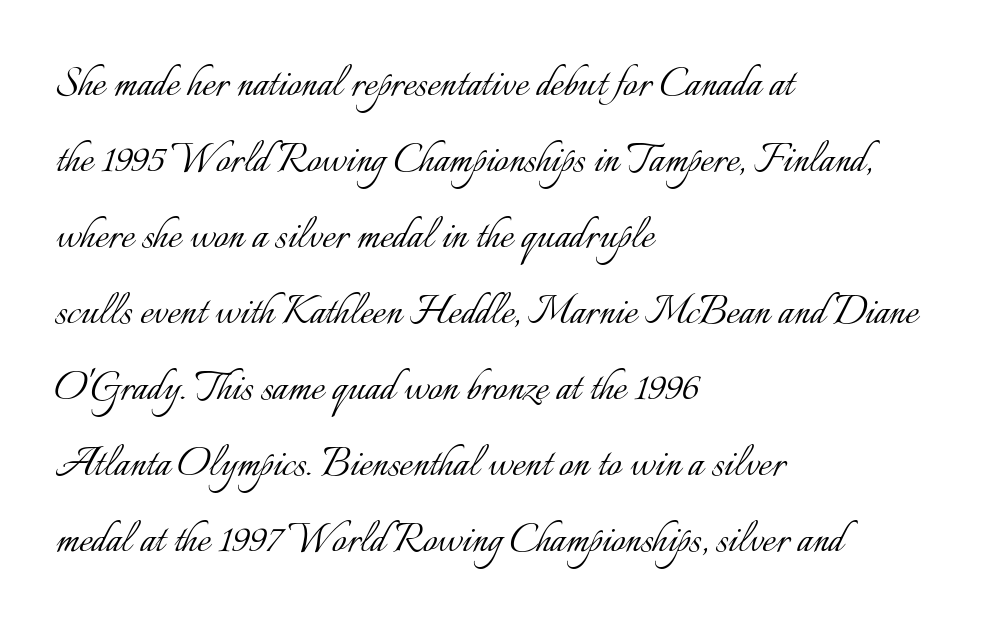
The image shows 50 px light type; set left-aligned, normal line spacing (1.52x), normal letter spacing, not underlined; low stroke contrast and a small x-height.
